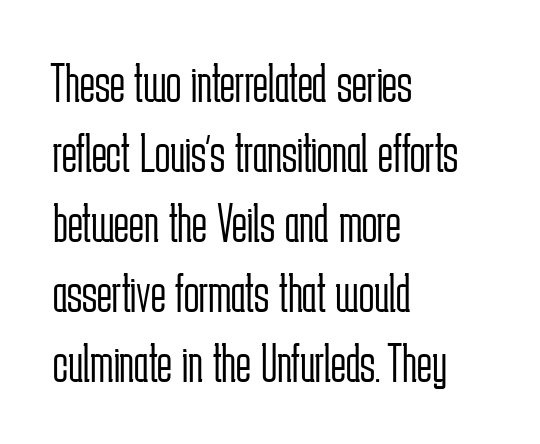
Do the characters align in a grid? No, the font is proportional. Nope, no serifs anywhere on these letters. Short and long lines alike share a common starting point at left. A typesetter would call this leading conventional body-copy spacing. Compared with typical body copy, the letter spacing here is the same.
